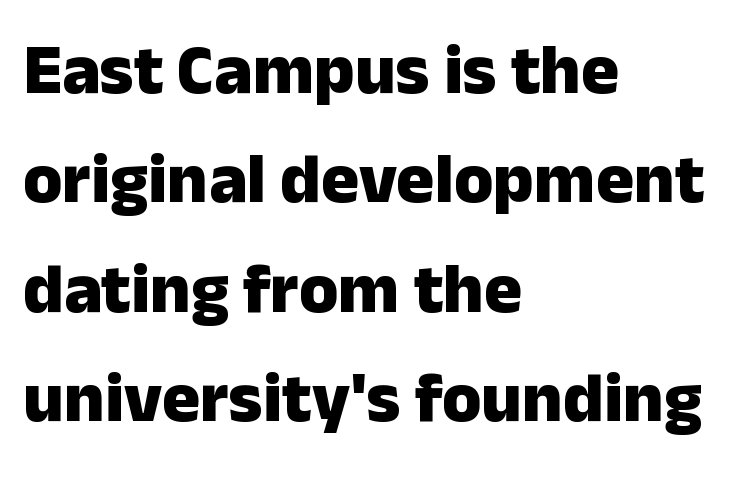
Q: Is the text bold? A: Yes.
Q: Is the text italic (slanted)? A: No, it is upright.
Q: Is the typeface a serif or a sans-serif typeface? A: Sans-serif.
Q: Is the text underlined? A: No.
Q: How is the paragraph aligned? A: Left-aligned.
Q: Is the spacing between letters normal or unusually wide? A: Normal.
Q: Is the spacing between lines tight, normal or loose? A: Normal.
Q: Width (condensed, normal, or wide)? A: Normal.
Q: Stroke contrast? A: Low.
Q: x-height? A: Medium.
Q: Monospaced? A: No.
